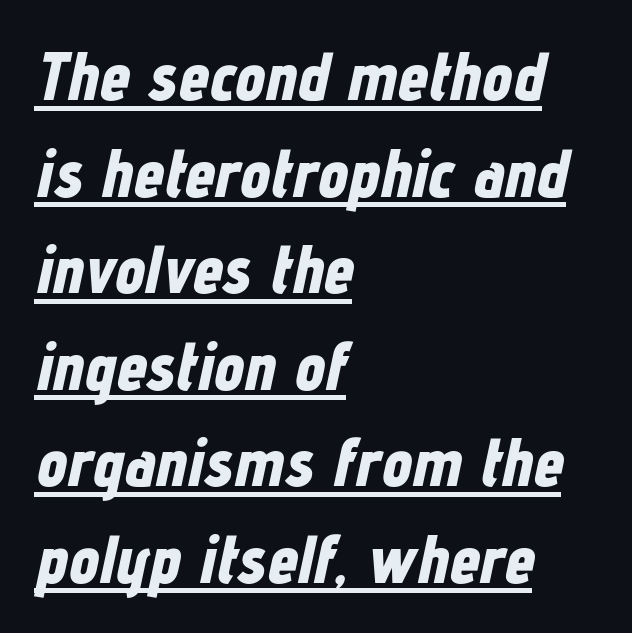
{"italic": "yes", "lean": "right", "slant_degrees": 12, "bold": "yes", "weight": "bold", "width": "condensed", "stroke_contrast": "low", "x_height": "medium", "monospaced": "no", "underline": "yes", "align": "left", "line_spacing": "normal", "line_spacing_ratio": 1.42, "letter_spacing": "normal", "letter_spacing_em": 0.0, "glyph_px": 68}
